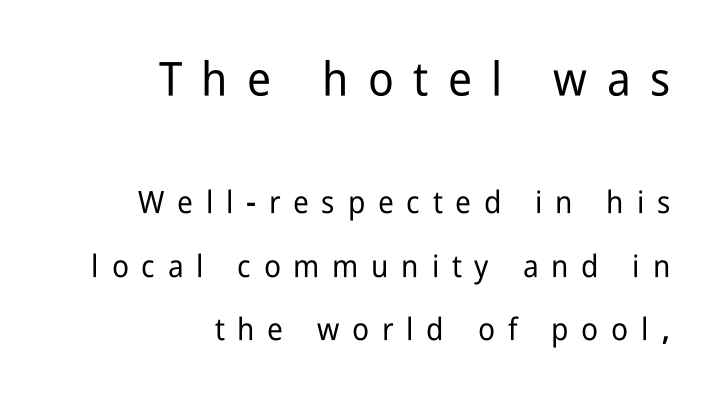
{"serif": "no", "italic": "no", "width": "condensed", "stroke_contrast": "low", "x_height": "medium", "monospaced": "no", "underline": "no", "align": "right", "line_spacing": "loose", "line_spacing_ratio": 2.04, "letter_spacing": "wide", "letter_spacing_em": 0.41, "larger_block": "first", "size_ratio": 1.52, "glyph_px": 47}
